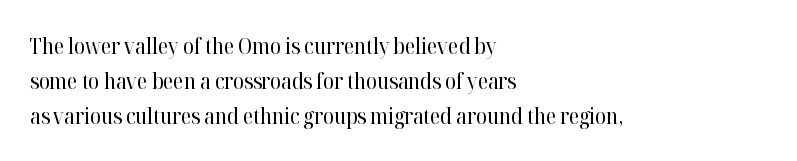
{"italic": "no", "bold": "no", "underline": "no", "align": "left", "line_spacing": "normal", "line_spacing_ratio": 1.58, "letter_spacing": "normal", "letter_spacing_em": 0.0, "glyph_px": 22}
